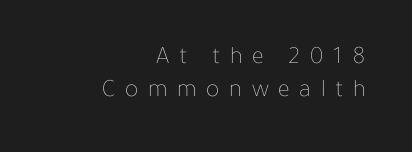
{"italic": "no", "bold": "no", "underline": "no", "align": "right", "line_spacing": "normal", "line_spacing_ratio": 1.34, "letter_spacing": "wide", "letter_spacing_em": 0.39, "glyph_px": 25}
